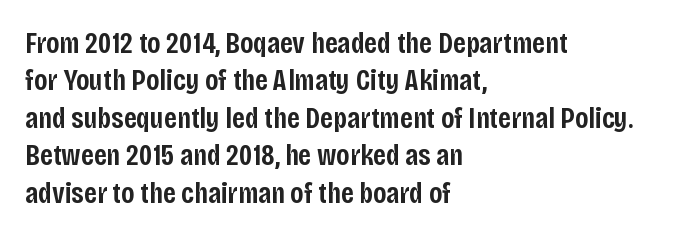
{"serif": "no", "italic": "no", "bold": "semi", "weight": "semibold", "width": "condensed", "stroke_contrast": "low", "x_height": "large", "monospaced": "no", "underline": "no", "align": "left", "line_spacing": "normal", "line_spacing_ratio": 1.25, "letter_spacing": "normal", "letter_spacing_em": 0.0, "glyph_px": 30}
